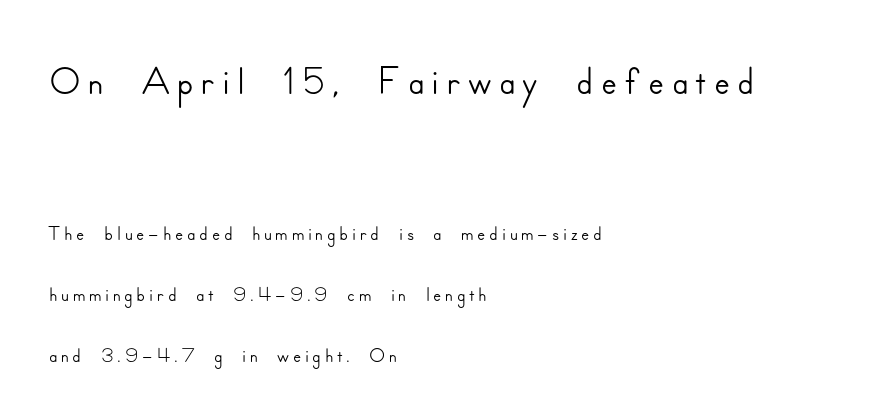
The image shows 59 px sans-serif type, upright; set left-aligned, loose line spacing (2.04x), not underlined; the first (top) block is 1.97x larger; low stroke contrast and a small x-height.
